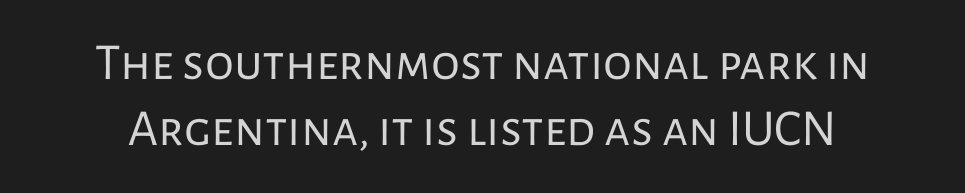
Q: Is the text bold? A: No.
Q: Is the text italic (slanted)? A: No, it is upright.
Q: Is the typeface a serif or a sans-serif typeface? A: Sans-serif.
Q: Is the text underlined? A: No.
Q: Is the spacing between letters normal or unusually wide? A: Normal.
Q: Is the spacing between lines tight, normal or loose? A: Normal.
Q: Width (condensed, normal, or wide)? A: Normal.
Q: Stroke contrast? A: Low.
Q: x-height? A: Medium.
Q: Monospaced? A: No.
